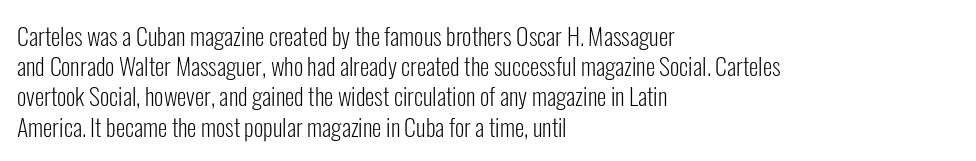
{"italic": "no", "bold": "no", "underline": "no", "align": "left", "line_spacing": "normal", "line_spacing_ratio": 1.26, "letter_spacing": "normal", "letter_spacing_em": 0.0, "glyph_px": 24}
